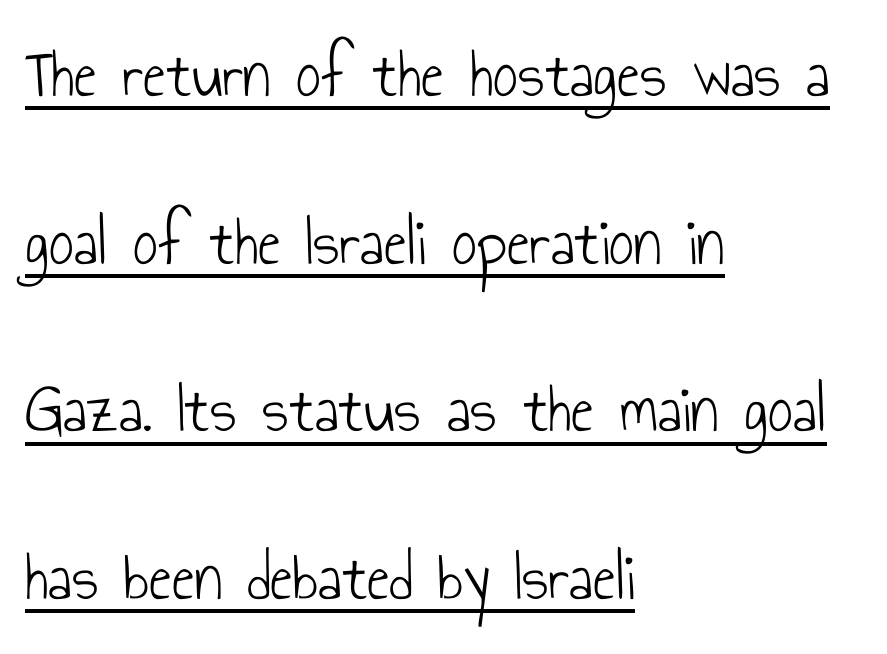
The words here are underlined. What stands out about the letter spacing? Nothing — it is the standard amount. The type family on display is of the sans-serif kind. A typesetter would mark this as roman, not italic. Vertical spacing — loose.
